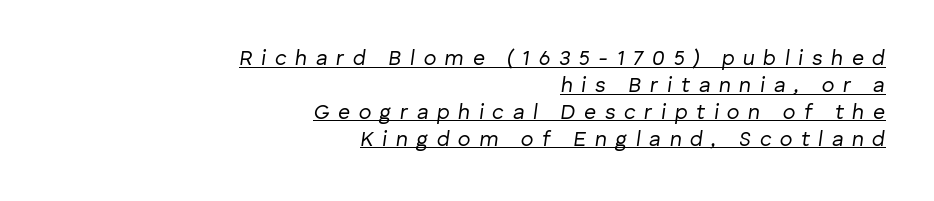
{"italic": "yes", "lean": "right", "slant_degrees": 8, "bold": "no", "underline": "yes", "align": "right", "line_spacing": "normal", "line_spacing_ratio": 1.28, "letter_spacing": "wide", "letter_spacing_em": 0.41, "glyph_px": 21}
